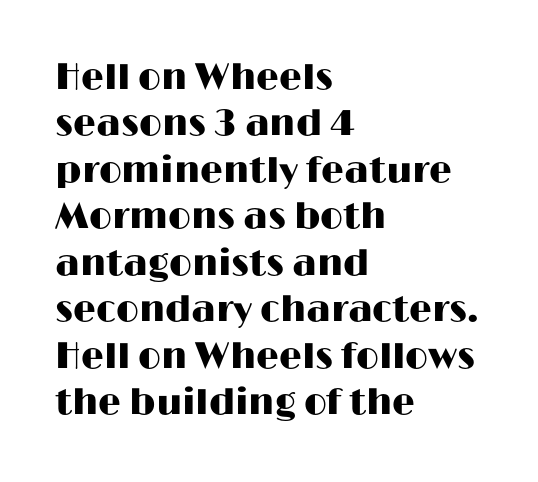
The rows are spaced the way most documents space them. This is the regular roman posture of the typeface. This sample has the flowing, uneven cadence of proportional lettering. Type style note: lacks serifs.
